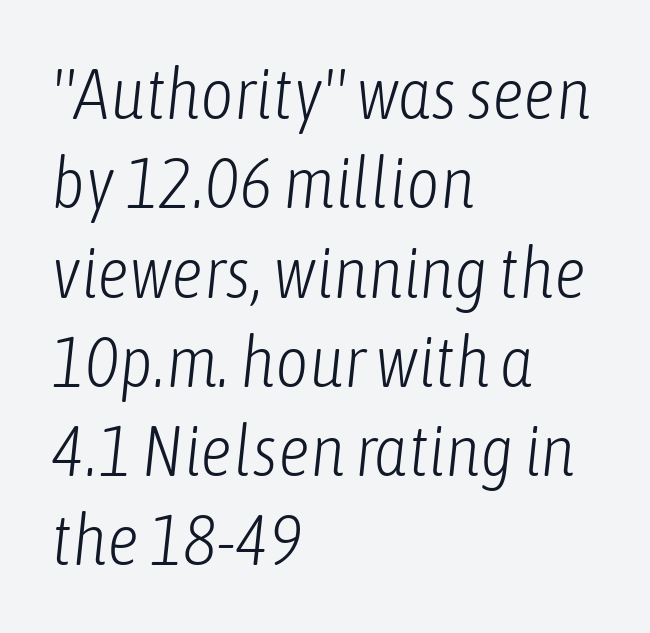
The image shows 72 px light, condensed type, italic (leaning right); set left-aligned, line spacing 1.24x, normal letter spacing, not underlined; low stroke contrast and a medium x-height.
